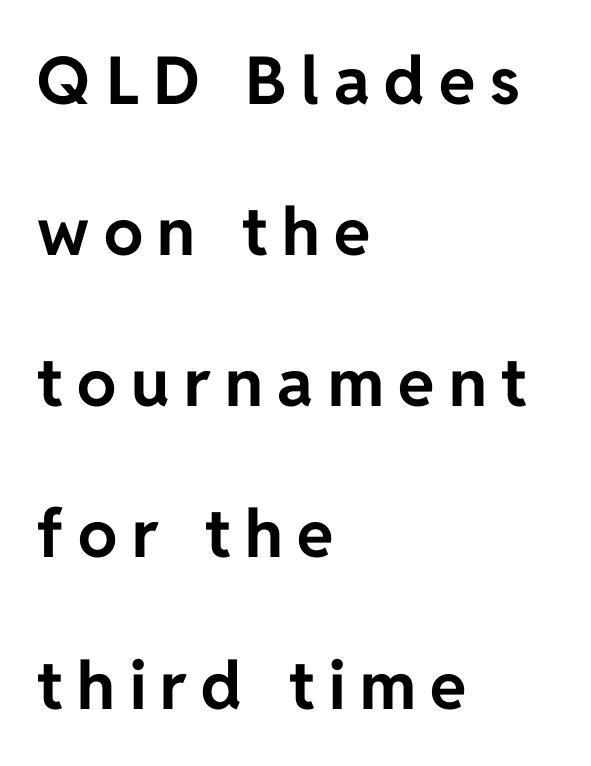
The image shows 66 px bold sans-serif type, upright; set left-aligned, loose line spacing (2.29x), unusually wide letter spacing (+0.22 em), not underlined; low stroke contrast and a medium x-height.
